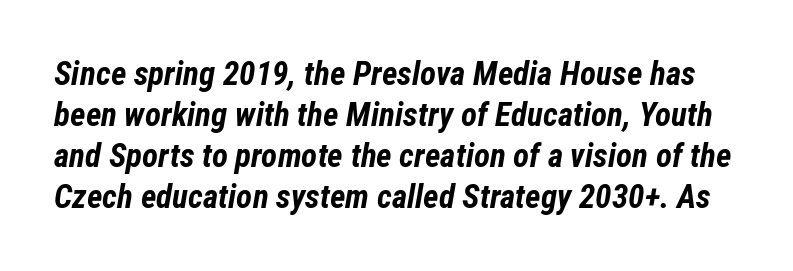
The image shows 33 px bold, condensed type, italic (leaning right); set line spacing 1.24x, normal letter spacing, not underlined; low stroke contrast and a medium x-height.
